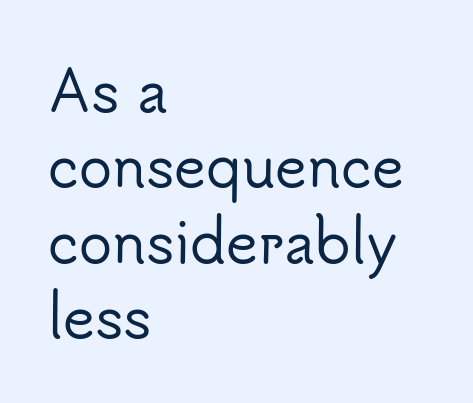
{"serif": "no", "italic": "no", "width": "normal", "stroke_contrast": "low", "x_height": "small", "monospaced": "no", "underline": "no", "align": "left", "line_spacing": "normal", "line_spacing_ratio": 1.37, "letter_spacing": "normal", "letter_spacing_em": 0.0, "glyph_px": 55}
